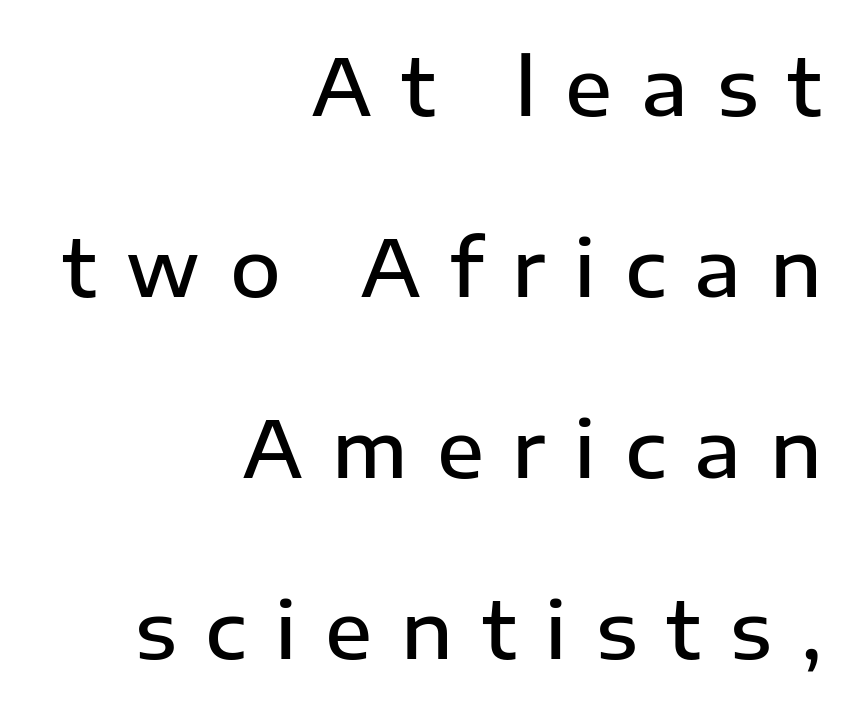
The image shows 78 px semibold sans-serif type, upright; set right-aligned, loose line spacing (2.32x), unusually wide letter spacing (+0.37 em), not underlined; low stroke contrast and a medium x-height.
